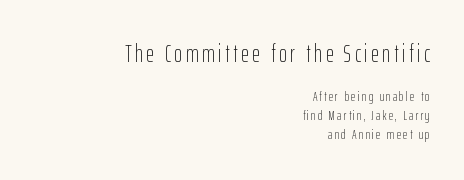
The image shows 24 px text type, upright; set right-aligned, normal line spacing (1.34x), not underlined; the first (top) block is 1.71x larger.
